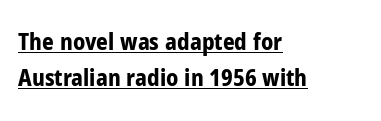
Q: Is the text bold? A: Yes.
Q: Is the text italic (slanted)? A: No, it is upright.
Q: Is the text underlined? A: Yes.
Q: How is the paragraph aligned? A: Left-aligned.
Q: Is the spacing between letters normal or unusually wide? A: Normal.
Q: Is the spacing between lines tight, normal or loose? A: Normal.
